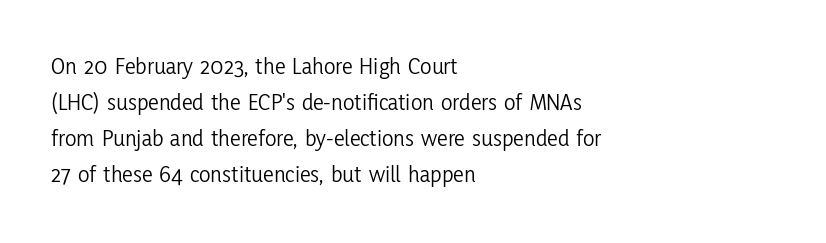
Q: Is the text bold? A: No.
Q: Is the text italic (slanted)? A: No, it is upright.
Q: Is the text underlined? A: No.
Q: How is the paragraph aligned? A: Left-aligned.
Q: Is the spacing between letters normal or unusually wide? A: Normal.
Q: Is the spacing between lines tight, normal or loose? A: Normal.
